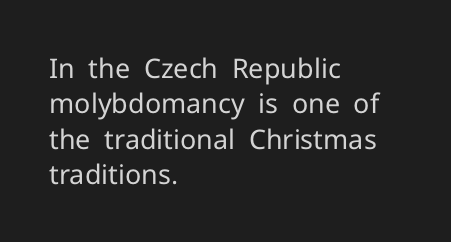
{"italic": "no", "bold": "no", "underline": "no", "align": "left", "line_spacing": "normal", "line_spacing_ratio": 1.31, "letter_spacing": "normal", "letter_spacing_em": 0.0, "glyph_px": 27}
